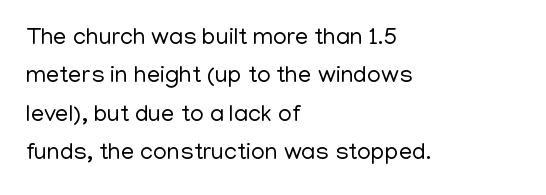
Q: Is the text bold? A: No.
Q: Is the text italic (slanted)? A: No, it is upright.
Q: Is the text underlined? A: No.
Q: How is the paragraph aligned? A: Left-aligned.
Q: Is the spacing between letters normal or unusually wide? A: Normal.
Q: Is the spacing between lines tight, normal or loose? A: Normal.
